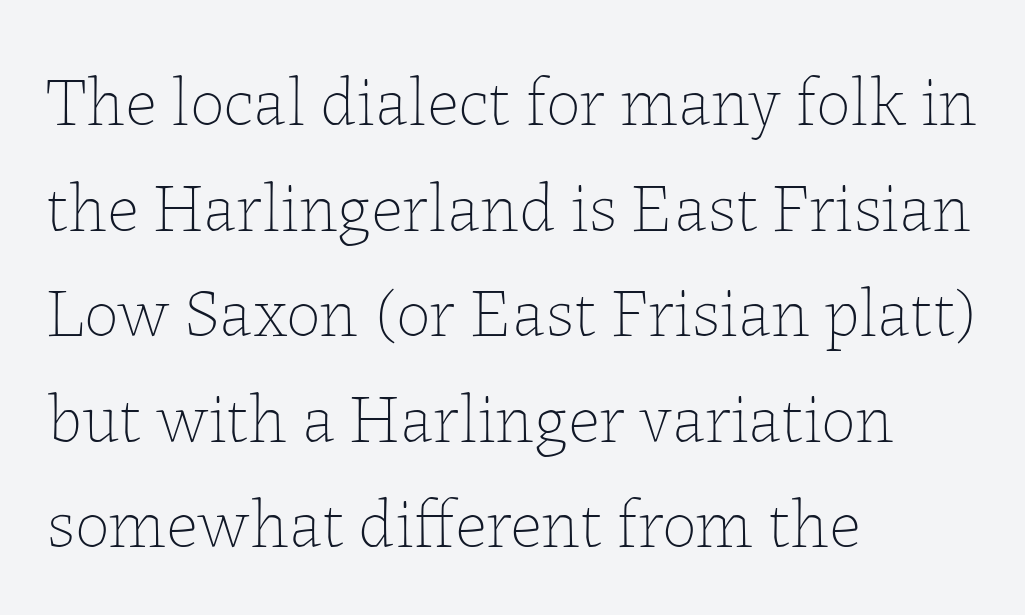
The font is comparable to plain body text, perhaps lighter. Short note: letters normally spaced. The string is rendered with underlining switched off. The lines in this sample share a left origin and differ only in where they stop.
